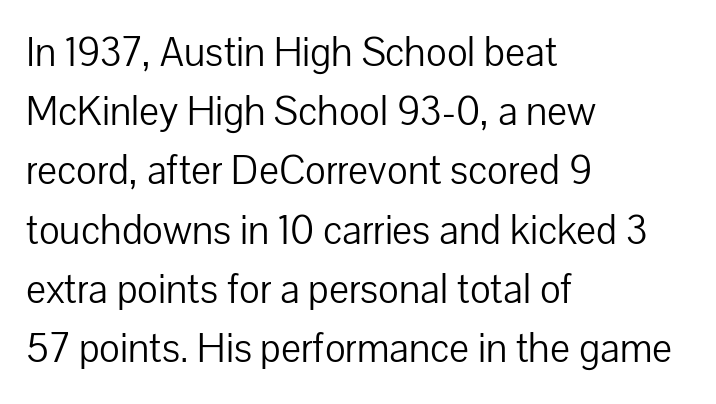
These lines are composed in type without serifs. Bare-footed words on every line. This sample has the flowing, uneven cadence of proportional lettering. The passage shown is not bold in any degree. No extra tracking has been applied to these lines. The text block is weighted toward the left margin, trailing off unevenly rightward.
